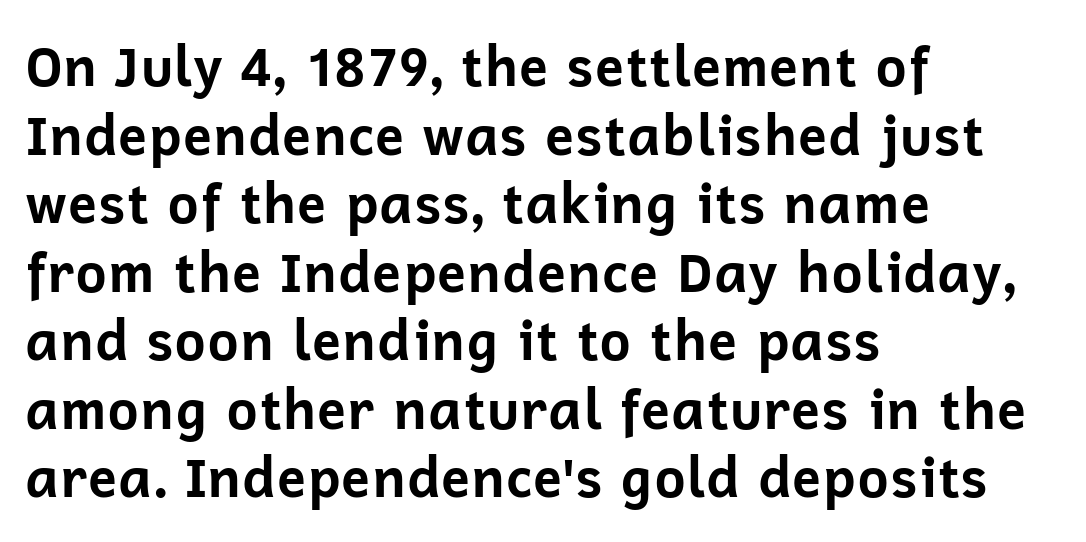
Q: Is the text bold? A: Yes.
Q: Is the text italic (slanted)? A: No, it is upright.
Q: Is the typeface a serif or a sans-serif typeface? A: Sans-serif.
Q: Is the text underlined? A: No.
Q: How is the paragraph aligned? A: Left-aligned.
Q: Is the spacing between letters normal or unusually wide? A: Normal.
Q: Is the spacing between lines tight, normal or loose? A: Normal.
Q: Width (condensed, normal, or wide)? A: Normal.
Q: Stroke contrast? A: Low.
Q: x-height? A: Medium.
Q: Monospaced? A: No.
